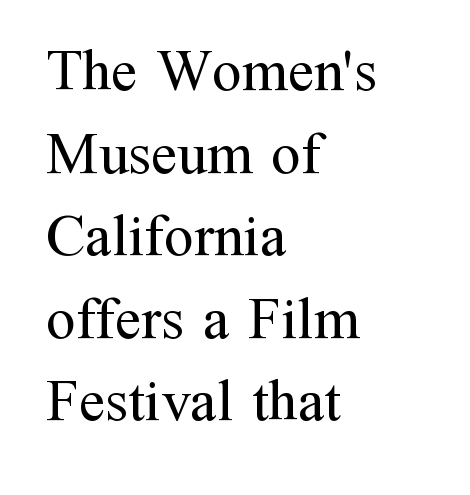
Q: Is the text bold? A: No.
Q: Is the text italic (slanted)? A: No, it is upright.
Q: Is the typeface a serif or a sans-serif typeface? A: Serif.
Q: Is the text underlined? A: No.
Q: How is the paragraph aligned? A: Left-aligned.
Q: Is the spacing between letters normal or unusually wide? A: Normal.
Q: Is the spacing between lines tight, normal or loose? A: Normal.
Q: Width (condensed, normal, or wide)? A: Normal.
Q: Stroke contrast? A: Medium.
Q: x-height? A: Medium.
Q: Monospaced? A: No.
